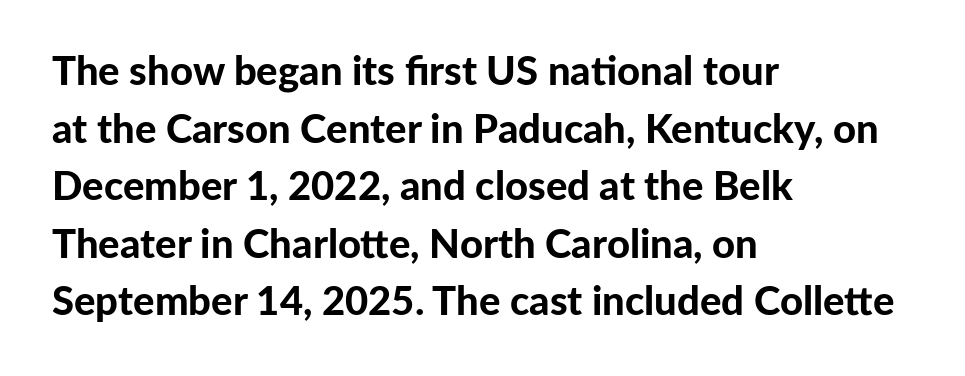
A typesetter would mark this as roman, not italic. Clear beneath every line of the passage. The rows are spaced the way most documents space them. Typeset ragged right — the left edge is the straight one. The line texture is even and compact thanks to regular tracking. Chunky letters — that's bold for sure.
